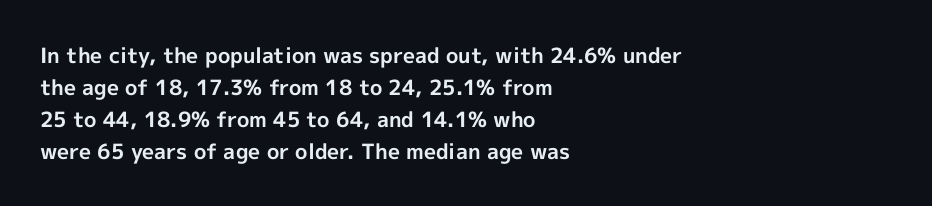
The type sits square on the baseline with zero lean. Summary of weight: heavy, a full bold. Interline gaps are of average width in this sample. The type is set solid horizontally, with unmodified tracking. Underline: absent.
